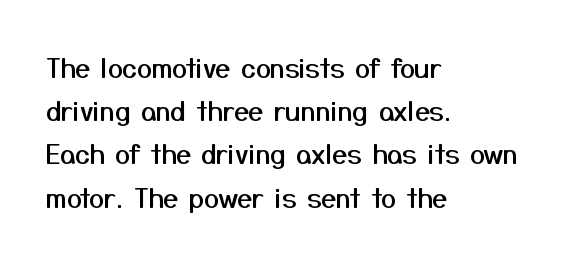
Q: Is the text italic (slanted)? A: No, it is upright.
Q: Is the text underlined? A: No.
Q: How is the paragraph aligned? A: Left-aligned.
Q: Is the spacing between letters normal or unusually wide? A: Normal.
Q: Is the spacing between lines tight, normal or loose? A: Normal.
